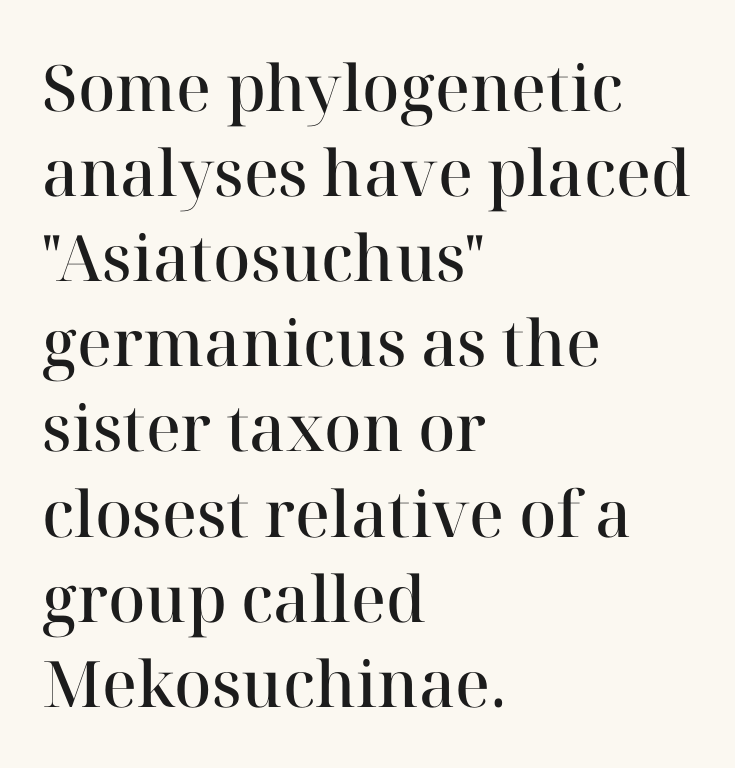
Q: Is the text bold? A: Semi-bold.
Q: Is the text italic (slanted)? A: No, it is upright.
Q: Is the typeface a serif or a sans-serif typeface? A: Serif.
Q: Is the text underlined? A: No.
Q: How is the paragraph aligned? A: Left-aligned.
Q: Is the spacing between letters normal or unusually wide? A: Normal.
Q: Is the spacing between lines tight, normal or loose? A: Normal.
Q: Width (condensed, normal, or wide)? A: Normal.
Q: Stroke contrast? A: High.
Q: x-height? A: Medium.
Q: Monospaced? A: No.
